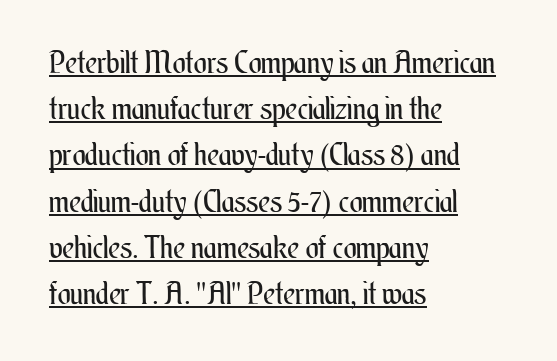
{"italic": "no", "bold": "no", "weight": "regular", "width": "condensed", "stroke_contrast": "medium", "x_height": "small", "monospaced": "no", "underline": "yes", "align": "left", "line_spacing": "normal", "line_spacing_ratio": 1.49, "letter_spacing": "normal", "letter_spacing_em": 0.0, "glyph_px": 31}
